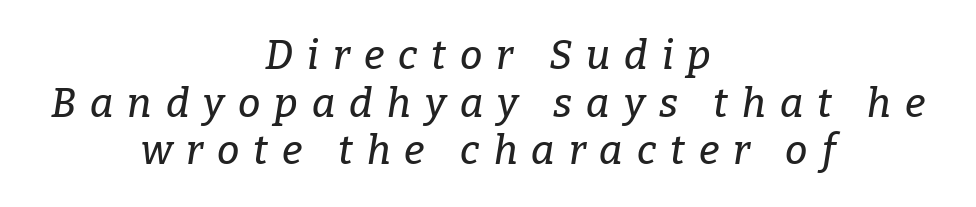
Q: Is the text italic (slanted)? A: Yes, it leans right by about 9 degrees.
Q: Is the typeface a serif or a sans-serif typeface? A: Serif.
Q: Is the text underlined? A: No.
Q: How is the paragraph aligned? A: Centered.
Q: Is the spacing between letters normal or unusually wide? A: Unusually wide.
Q: Width (condensed, normal, or wide)? A: Normal.
Q: Stroke contrast? A: Low.
Q: x-height? A: Medium.
Q: Monospaced? A: No.
